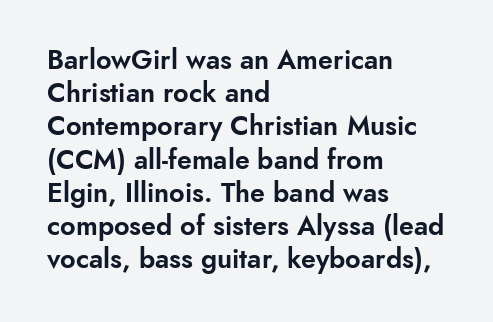
{"italic": "no", "underline": "no", "align": "left", "line_spacing_ratio": 1.23, "letter_spacing": "normal", "letter_spacing_em": 0.0, "glyph_px": 27}
